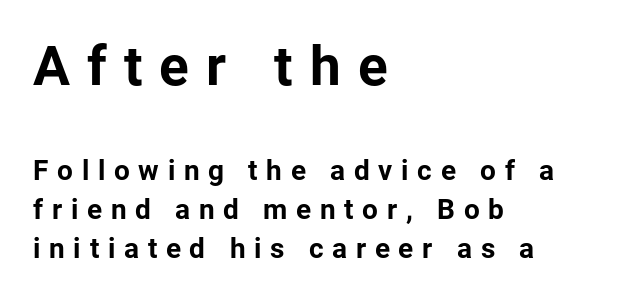
The rows are spaced the way most documents space them. Line starts are locked; line ends wander. Between these two stacked blocks, the higher one wins on size. In terms of letterform style, serifs are entirely absent. This sample has the flowing, uneven cadence of proportional lettering.
